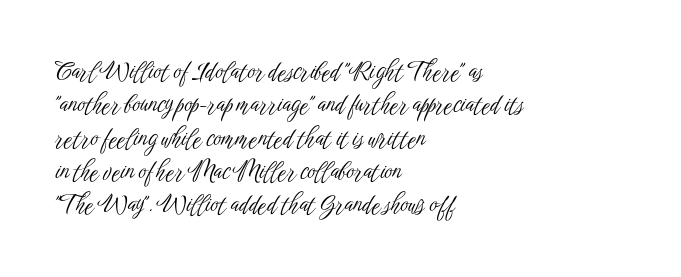
The image shows 24 px text type; set left-aligned, normal line spacing (1.39x), normal letter spacing, not underlined.
